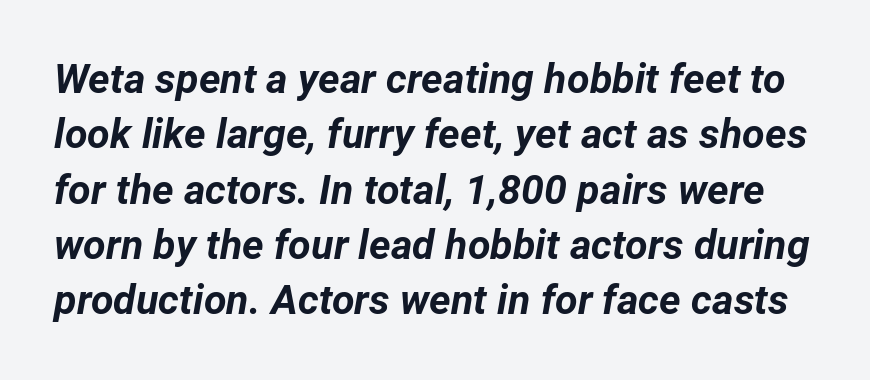
The image shows 41 px bold type, italic (leaning right); set normal line spacing (1.35x), normal letter spacing, not underlined; low stroke contrast and a medium x-height.
